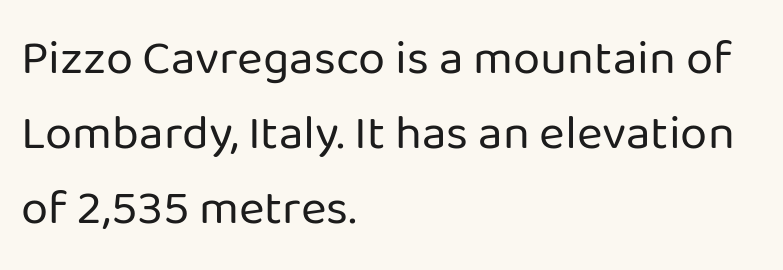
{"serif": "no", "italic": "no", "bold": "no", "weight": "regular", "width": "normal", "stroke_contrast": "low", "x_height": "medium", "monospaced": "no", "underline": "no", "align": "left", "line_spacing": "normal", "line_spacing_ratio": 1.53, "letter_spacing": "normal", "letter_spacing_em": 0.0, "glyph_px": 49}
